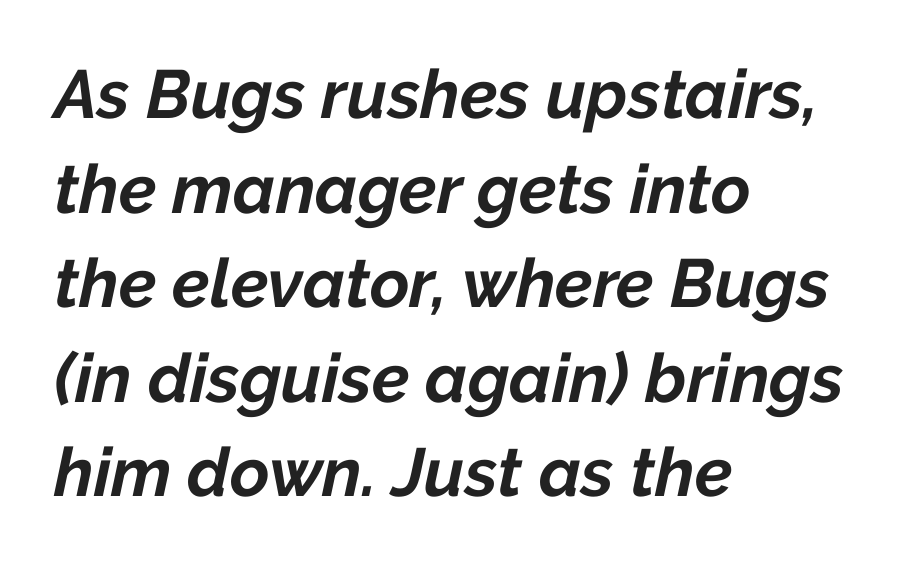
Nothing unusual about the tracking: characters are spaced as the font intends. Italic? Definitely — the glyphs are oblique. A typesetter would call this leading conventional body-copy spacing. These lines are rendered in a variable-pitch font.
